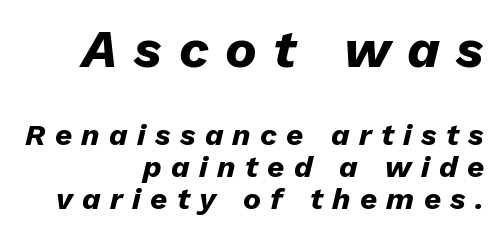
The image shows 53 px heavy type, italic (leaning right); set right-aligned, tight line spacing (1.08x), unusually wide letter spacing (+0.31 em), not underlined; the first (top) block is 1.77x larger; low stroke contrast and a medium x-height.
